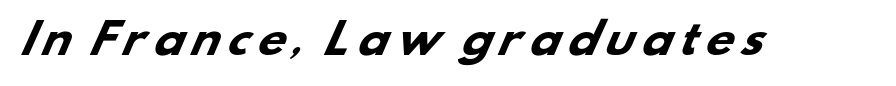
The rendering shows plain stroke endings on the letterforms — a sans-serif design. Has an underline been added? It has not. The rendering uses natural spacing where letterforms have individual widths. You'd pick this weight for a headline — it's a proper bold.
